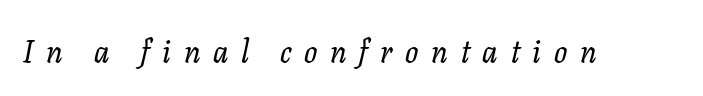
{"serif": "yes", "italic": "yes", "lean": "right", "slant_degrees": 11, "width": "normal", "stroke_contrast": "low", "x_height": "medium", "monospaced": "no", "underline": "no", "letter_spacing": "wide", "letter_spacing_em": 0.41, "glyph_px": 31}
